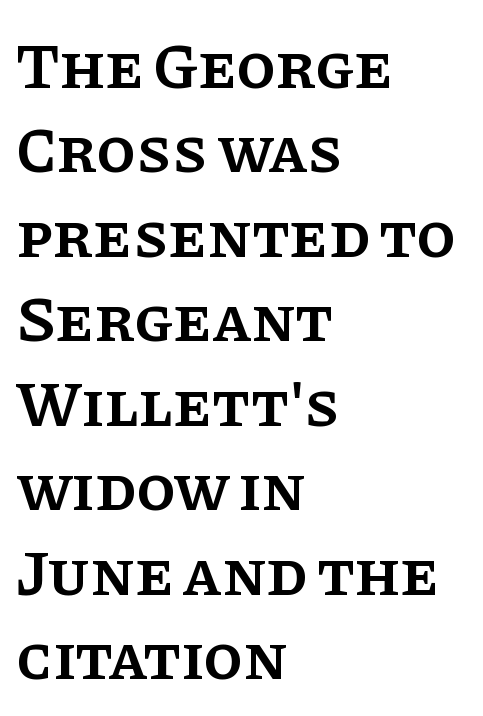
Posture: upright roman. How heavy is the stroke? Medium-heavy — a semibold, shy of bold. The area under the type is left untouched. A normal amount of white space separates one row of letters from the next.
